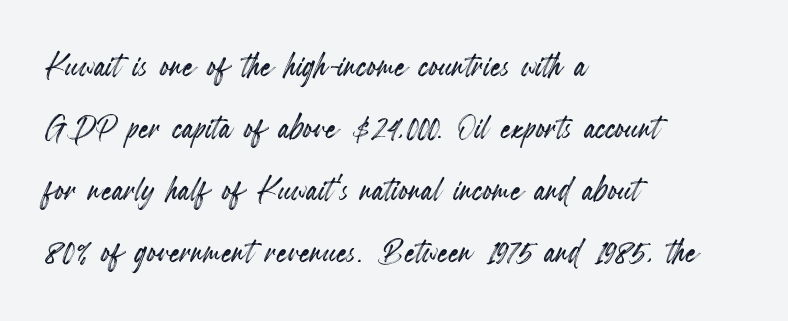
Do the characters align in a grid? No, the font is proportional. Rule under the text: the space is simply empty. The rendering uses a moderate line-height, typical for paragraphs. One-word summary of the alignment: left. Default kerning and tracking; the words read as compact shapes.
